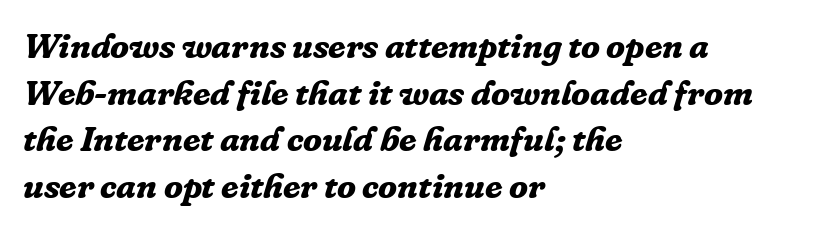
Q: Is the text bold? A: Yes.
Q: Is the text italic (slanted)? A: Yes, it leans right by about 16 degrees.
Q: Is the typeface a serif or a sans-serif typeface? A: Serif.
Q: Is the text underlined? A: No.
Q: How is the paragraph aligned? A: Left-aligned.
Q: Is the spacing between letters normal or unusually wide? A: Normal.
Q: Is the spacing between lines tight, normal or loose? A: Normal.
Q: Width (condensed, normal, or wide)? A: Normal.
Q: Stroke contrast? A: Low.
Q: x-height? A: Medium.
Q: Monospaced? A: No.
